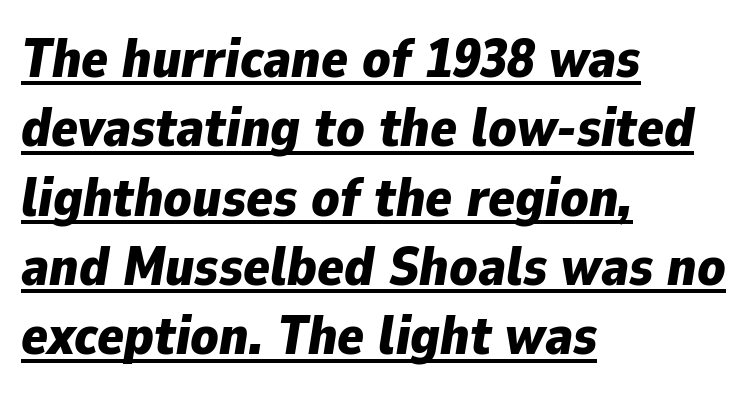
The image shows 55 px bold type, italic (leaning right); set left-aligned, normal line spacing (1.26x), normal letter spacing, underlined; low stroke contrast and a medium x-height.
